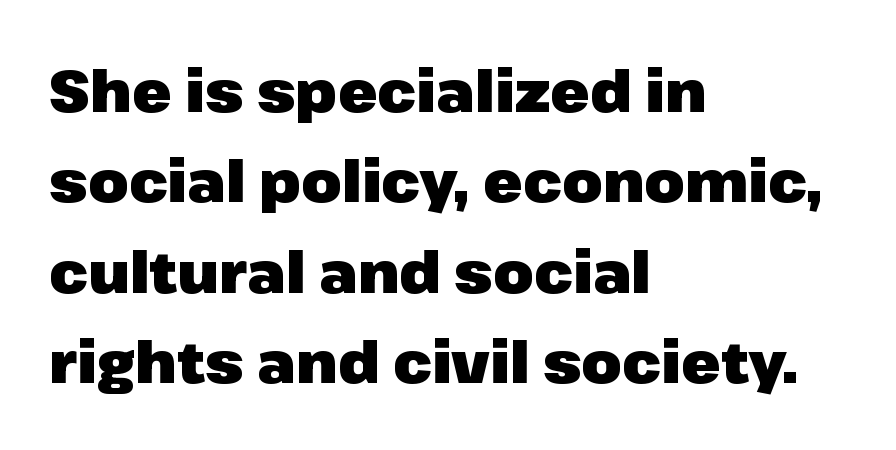
The designer went with a sans here, leaving each stem footless. A classic flush-left, rag-right setting is used for this passage. Line spacing here is normal. Stroke thickness is high; the sample reads as a true bold. This rendering leaves character spacing at its baseline value. Notice how the stems are strictly vertical — no italics here.
